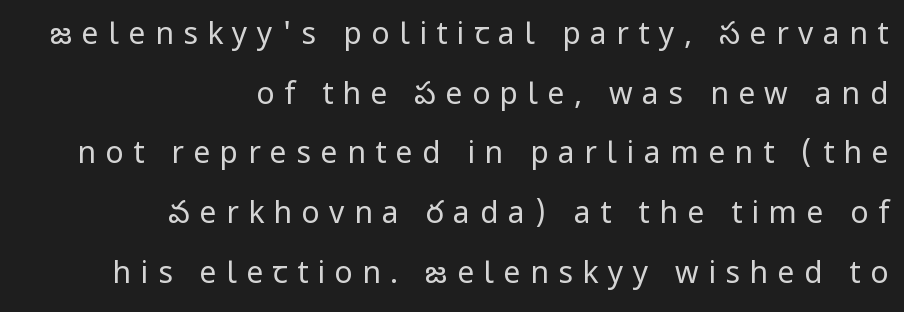
Q: Is the text bold? A: No.
Q: Is the text italic (slanted)? A: No, it is upright.
Q: Is the typeface a serif or a sans-serif typeface? A: Sans-serif.
Q: Is the text underlined? A: No.
Q: How is the paragraph aligned? A: Right-aligned.
Q: Is the spacing between letters normal or unusually wide? A: Unusually wide.
Q: Is the spacing between lines tight, normal or loose? A: Loose.
Q: Width (condensed, normal, or wide)? A: Normal.
Q: Stroke contrast? A: Low.
Q: x-height? A: Medium.
Q: Monospaced? A: No.
